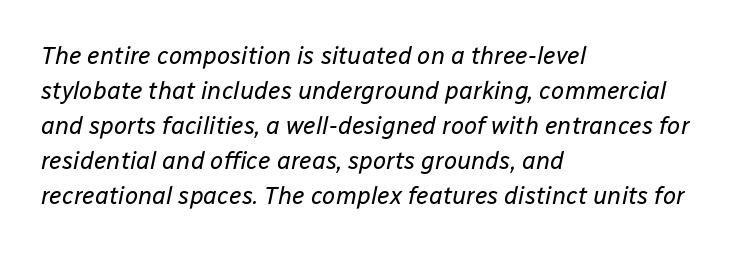
Q: Is the text bold? A: No.
Q: Is the text italic (slanted)? A: Yes, it leans right by about 12 degrees.
Q: Is the text underlined? A: No.
Q: How is the paragraph aligned? A: Left-aligned.
Q: Is the spacing between letters normal or unusually wide? A: Normal.
Q: Is the spacing between lines tight, normal or loose? A: Normal.
